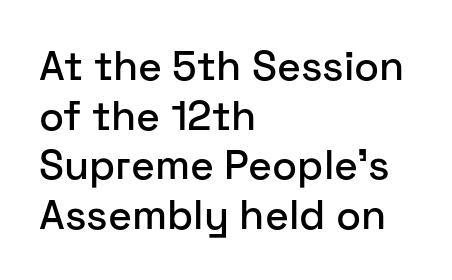
The image shows 41 px sans-serif type, upright; set left-aligned, line spacing 1.21x, normal letter spacing, not underlined; low stroke contrast and a medium x-height.
